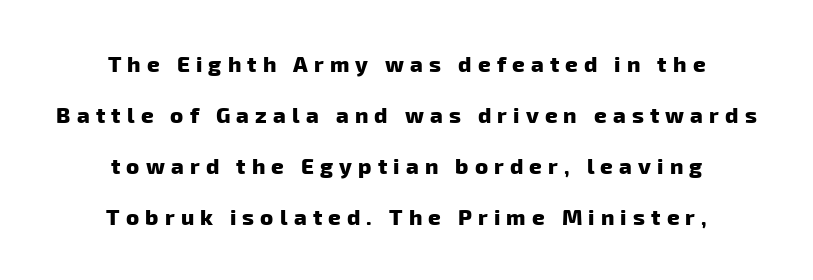
{"bold": "yes", "underline": "no", "align": "center", "line_spacing": "loose", "line_spacing_ratio": 2.32, "letter_spacing": "wide", "letter_spacing_em": 0.28, "glyph_px": 22}
